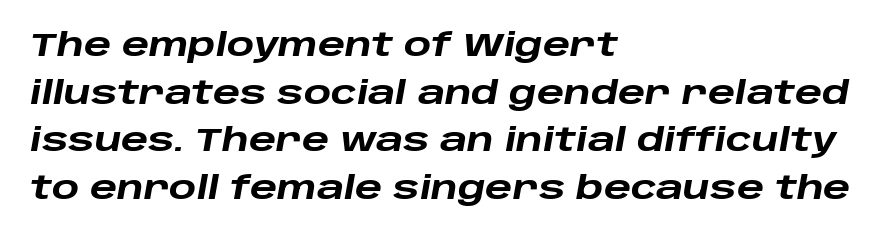
Which margin do the lines hug? The left one — the right edge is uneven. Between one letter and the next there's only the usual sliver of space. Strong, thick strokes mark this as bold type. When letters slant like this, we call the style italic. Looks like regular typesetting: each glyph gets only the width it needs.
